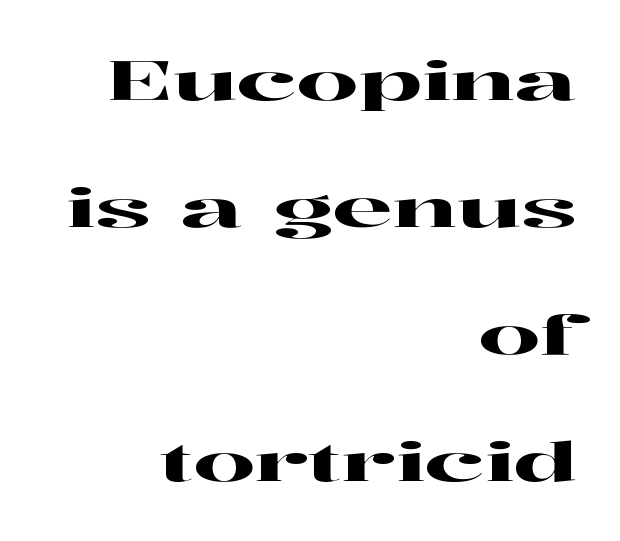
Q: Is the text italic (slanted)? A: No, it is upright.
Q: Is the typeface a serif or a sans-serif typeface? A: Serif.
Q: Is the text underlined? A: No.
Q: How is the paragraph aligned? A: Right-aligned.
Q: Is the spacing between letters normal or unusually wide? A: Normal.
Q: Is the spacing between lines tight, normal or loose? A: Loose.
Q: Width (condensed, normal, or wide)? A: Wide.
Q: Stroke contrast? A: High.
Q: x-height? A: Medium.
Q: Monospaced? A: No.
